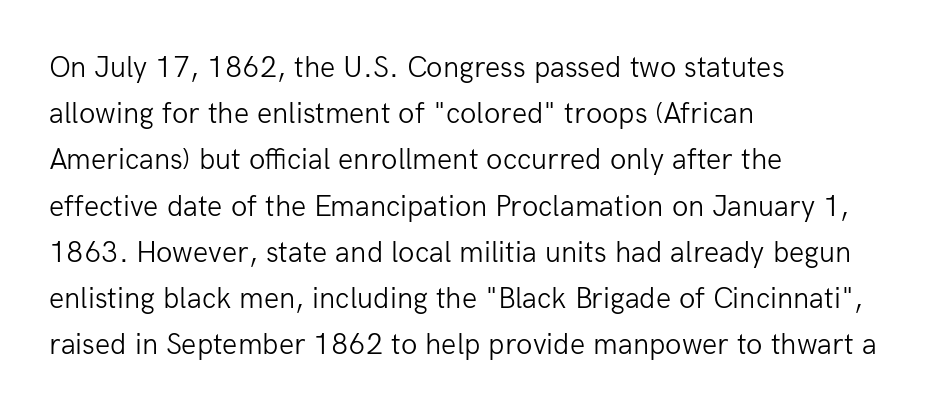
The image shows 30 px light sans-serif type, upright; set left-aligned, normal line spacing (1.54x), normal letter spacing, not underlined; low stroke contrast and a medium x-height.
